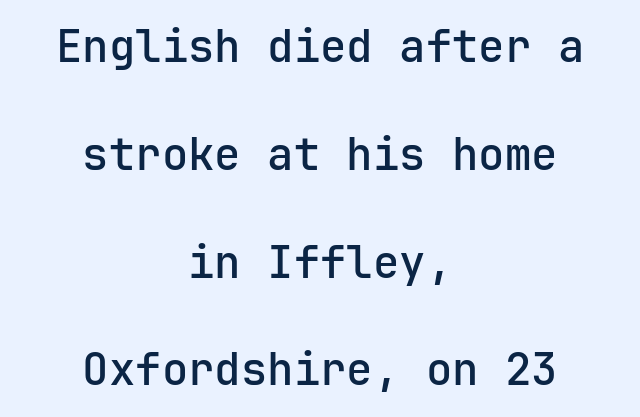
Serifs: no, the terminals of the letterforms are clean. The passage shown is typed in a monospace face where columns stay perfectly aligned. Teacher's note: observe the equal gaps on both sides — that is centered alignment. Underlining? Definitely not there.
